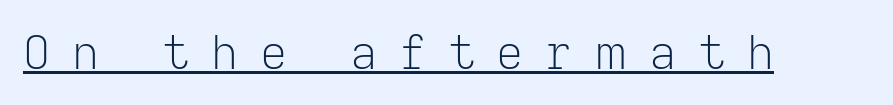
Every character sits straight up, as roman type does. The rendering shows plain stroke endings on the letterforms — a sans-serif design. What decoration does the sample have? An underline. Character widths vary here, with narrow letters taking less room than wide ones. Bold? No — there's no thickening of the strokes. This rendering widens character spacing well past its baseline value.
